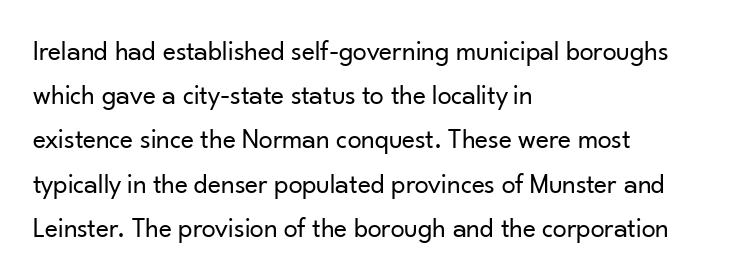
{"serif": "no", "italic": "no", "bold": "no", "weight": "regular", "width": "normal", "stroke_contrast": "low", "x_height": "small", "monospaced": "no", "underline": "no", "align": "left", "line_spacing": "normal", "line_spacing_ratio": 1.58, "letter_spacing": "normal", "letter_spacing_em": 0.0, "glyph_px": 28}
